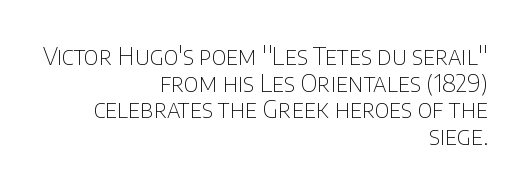
Each stroke keeps to a modest, everyday thickness or less. Nobody drew a line under any word here. A typesetter would call this leading minimal, almost set solid. Honestly, the letter spacing is just normal — you wouldn't notice it.
